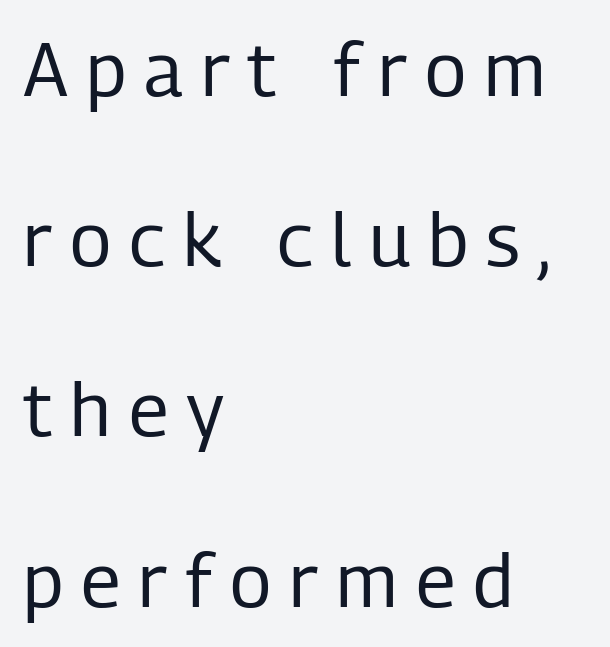
{"serif": "no", "italic": "no", "bold": "no", "weight": "regular", "width": "condensed", "stroke_contrast": "low", "x_height": "medium", "monospaced": "no", "underline": "no", "align": "left", "line_spacing": "loose", "line_spacing_ratio": 2.27, "letter_spacing": "wide", "letter_spacing_em": 0.24, "glyph_px": 75}
